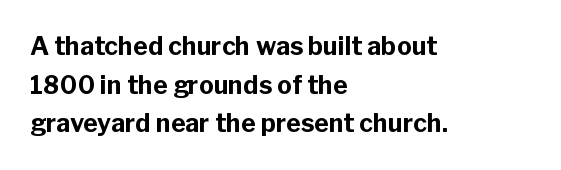
Q: Is the text bold? A: Yes.
Q: Is the text italic (slanted)? A: No, it is upright.
Q: Is the text underlined? A: No.
Q: How is the paragraph aligned? A: Left-aligned.
Q: Is the spacing between letters normal or unusually wide? A: Normal.
Q: Is the spacing between lines tight, normal or loose? A: Normal.
